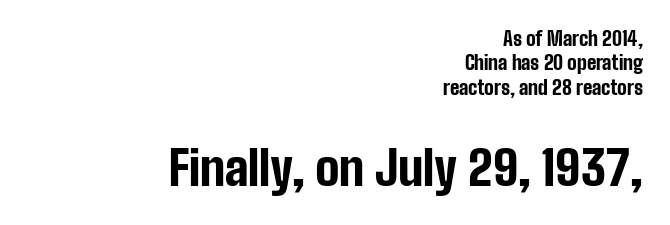
In this sample the second text group is rendered at the bigger scale. Between one letter and the next there's only the usual sliver of space. Rows of type keep a routine distance in the vertical direction. Beneath every word, the page is bare. These lines stack with their right ends in a neat column. The glyphs in this specimen are sans serif.
